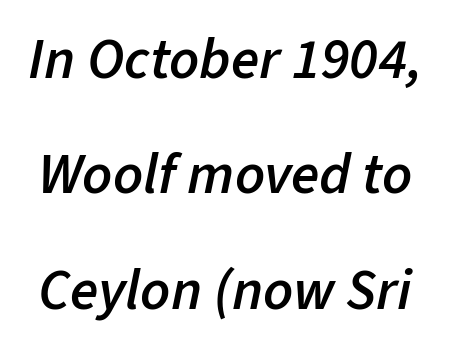
Q: Is the text bold? A: Semi-bold.
Q: Is the text italic (slanted)? A: Yes, it leans right by about 11 degrees.
Q: Is the text underlined? A: No.
Q: Is the spacing between letters normal or unusually wide? A: Normal.
Q: Is the spacing between lines tight, normal or loose? A: Loose.
Q: Width (condensed, normal, or wide)? A: Normal.
Q: Stroke contrast? A: Low.
Q: x-height? A: Medium.
Q: Monospaced? A: No.
